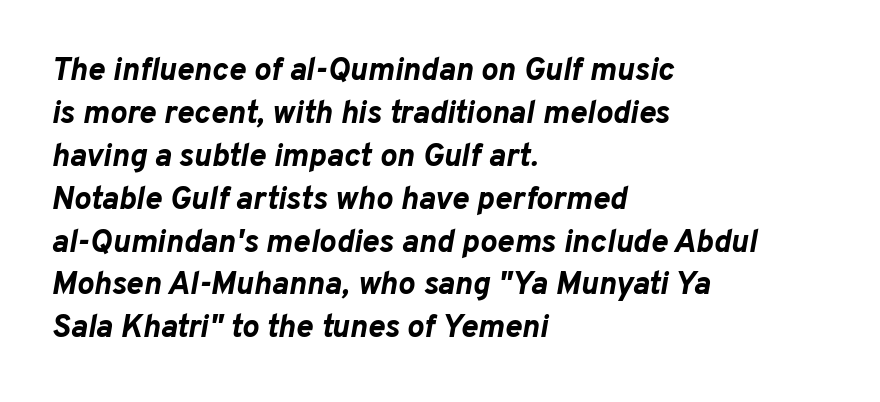
The image shows 32 px bold type, italic (leaning right); set left-aligned, normal line spacing (1.34x), normal letter spacing, not underlined; low stroke contrast and a medium x-height.
